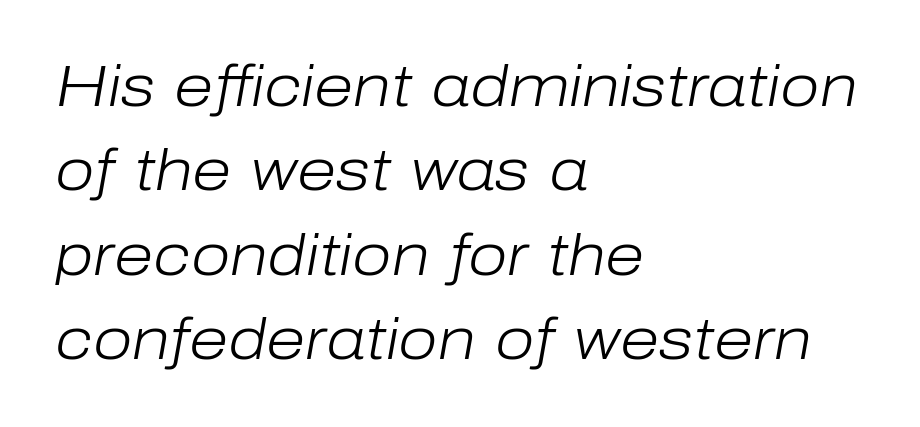
The image shows 57 px light type, italic (leaning right); set left-aligned, normal line spacing (1.48x), normal letter spacing, not underlined; low stroke contrast and a medium x-height.
